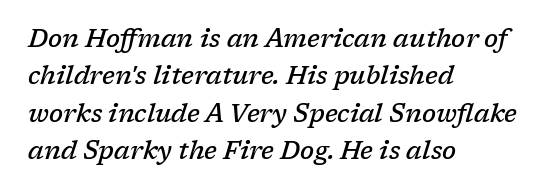
Does extra space separate the letters? No, they use regular spacing. Italic: yes, the glyphs are oblique. All the whitespace from short lines collects on the right. Does the leading feel generous? No, just average. The strokes are fattened partway — semibold, not bold.
